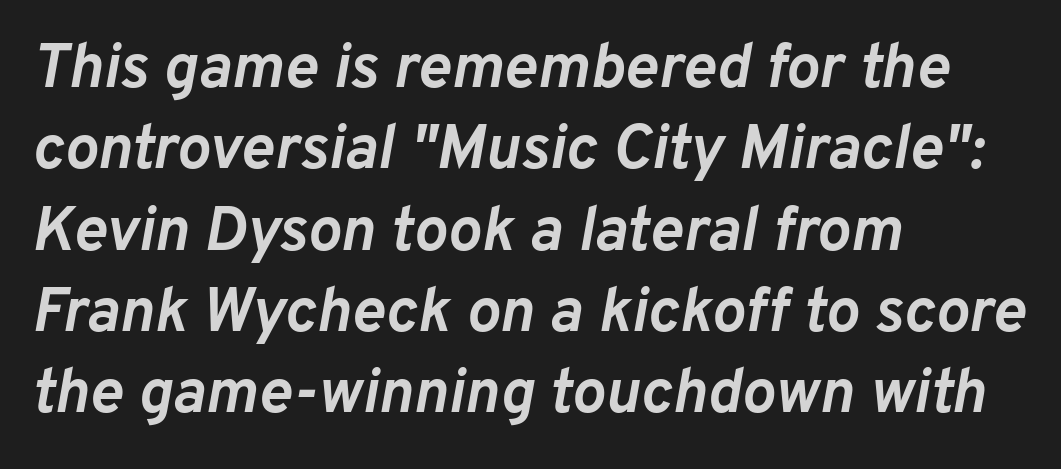
Q: Is the text bold? A: Yes.
Q: Is the text italic (slanted)? A: Yes, it leans right by about 10 degrees.
Q: Is the text underlined? A: No.
Q: How is the paragraph aligned? A: Left-aligned.
Q: Is the spacing between letters normal or unusually wide? A: Normal.
Q: Is the spacing between lines tight, normal or loose? A: Normal.
Q: Width (condensed, normal, or wide)? A: Normal.
Q: Stroke contrast? A: Low.
Q: x-height? A: Medium.
Q: Monospaced? A: No.
